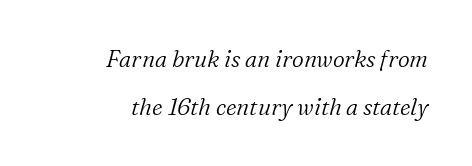
The paragraph has a hard right edge and a soft left edge. Honestly, there is no underline to notice here at all. Short note: letters normally spaced. Each new line begins a long way beneath the previous one. Think standard paragraph weight, or any step lighter than that. The passage shown leans; its letterforms are oblique.
